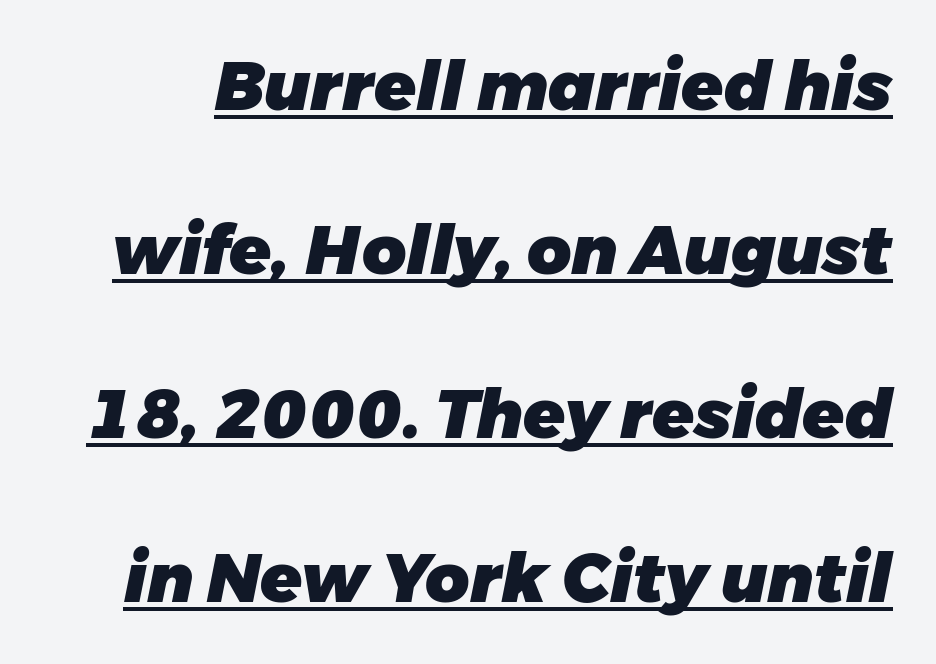
Q: Is the text bold? A: Yes.
Q: Is the text italic (slanted)? A: Yes, it leans right by about 11 degrees.
Q: Is the text underlined? A: Yes.
Q: Is the spacing between letters normal or unusually wide? A: Normal.
Q: Is the spacing between lines tight, normal or loose? A: Loose.
Q: Width (condensed, normal, or wide)? A: Normal.
Q: Stroke contrast? A: Low.
Q: x-height? A: Medium.
Q: Monospaced? A: No.
